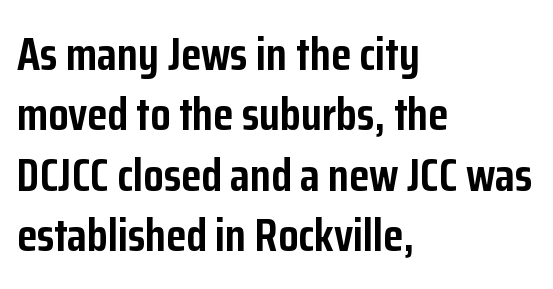
{"serif": "no", "italic": "no", "bold": "yes", "weight": "semibold", "width": "condensed", "stroke_contrast": "low", "x_height": "medium", "monospaced": "no", "underline": "no", "align": "left", "line_spacing": "normal", "line_spacing_ratio": 1.31, "letter_spacing": "normal", "letter_spacing_em": 0.0, "glyph_px": 46}
